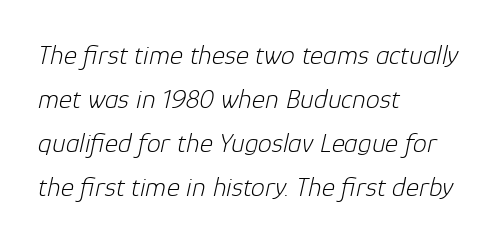
The image shows 28 px light type, italic (leaning right); set left-aligned, normal line spacing (1.57x), normal letter spacing, not underlined; low stroke contrast and a medium x-height.
